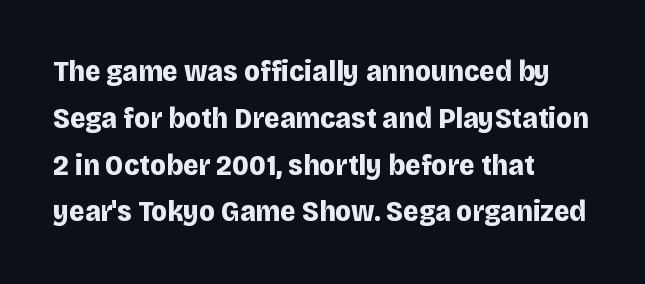
The lines in this sample share a left origin and differ only in where they stop. The lettering stays uniformly vertical, giving the passage a roman look. Character widths vary here, with narrow letters taking less room than wide ones. Characters follow at the spacing the type designer built in.
